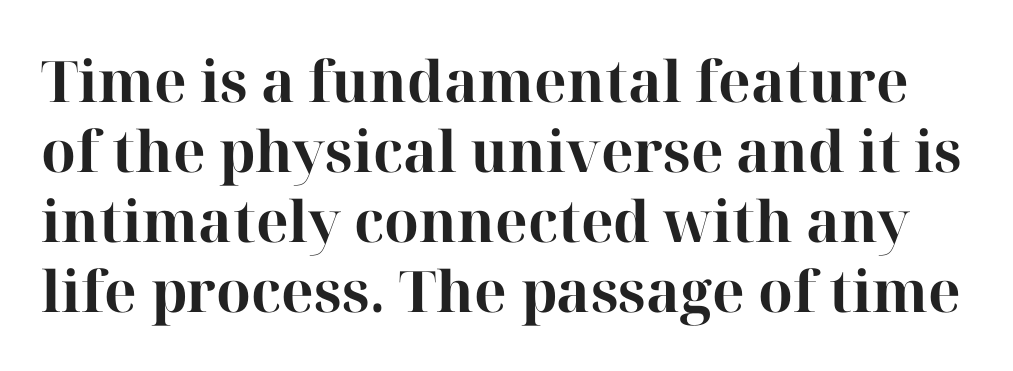
The image shows 57 px bold serif type, upright; set line spacing 1.23x, normal letter spacing, not underlined; high stroke contrast and a medium x-height.
